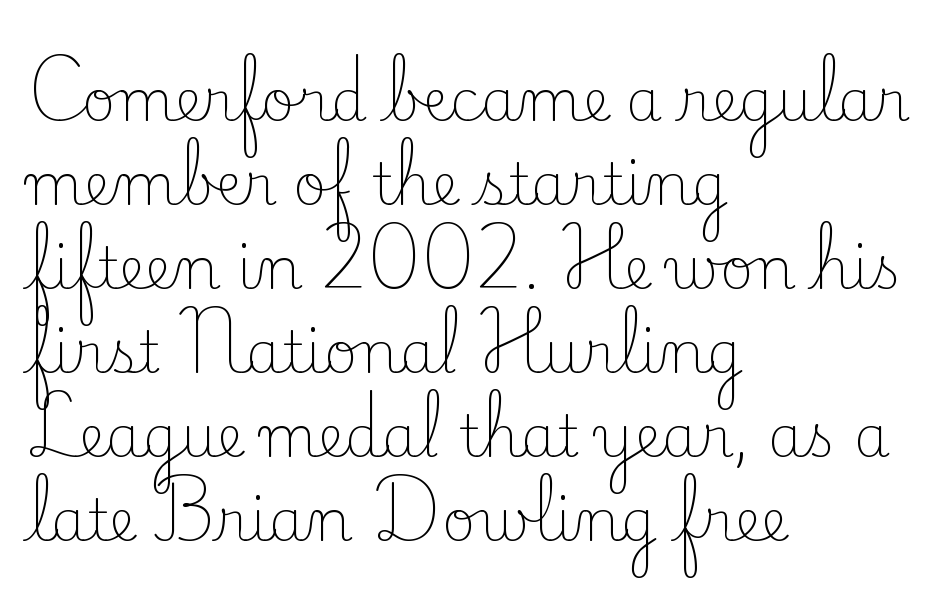
The image shows 58 px light serif type, upright; set left-aligned, normal line spacing (1.45x), normal letter spacing, not underlined; low stroke contrast and a small x-height.
